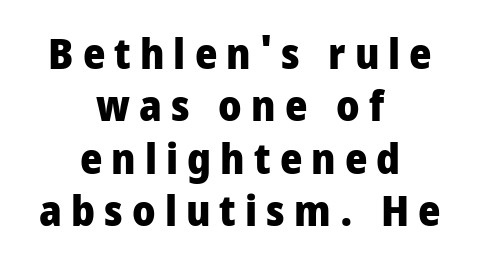
Q: Is the text bold? A: Yes.
Q: Is the text italic (slanted)? A: No, it is upright.
Q: Is the typeface a serif or a sans-serif typeface? A: Sans-serif.
Q: Is the text underlined? A: No.
Q: How is the paragraph aligned? A: Centered.
Q: Is the spacing between letters normal or unusually wide? A: Unusually wide.
Q: Width (condensed, normal, or wide)? A: Normal.
Q: Stroke contrast? A: Low.
Q: x-height? A: Medium.
Q: Monospaced? A: No.
